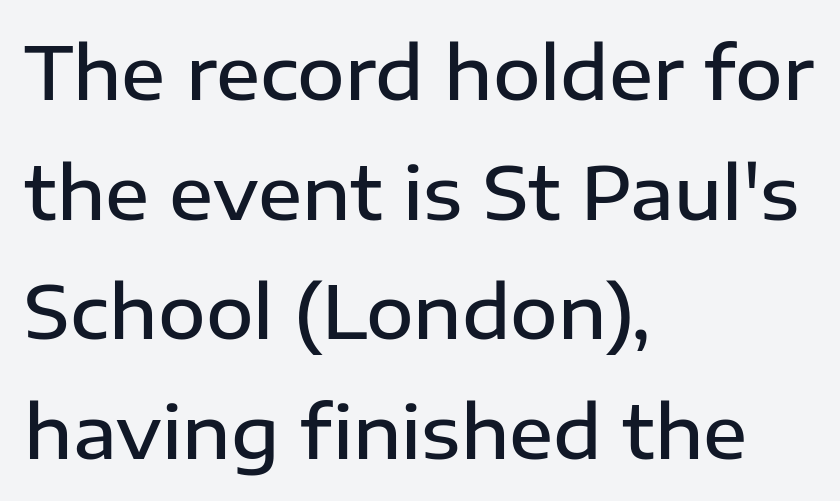
The letterforms sit shoulder to shoulder at normal distance. Glance below the letters and you will spot only blank space. The rendering uses natural spacing where letterforms have individual widths. This rendering employs a face without finishing strokes, i.e., a sans-serif.
